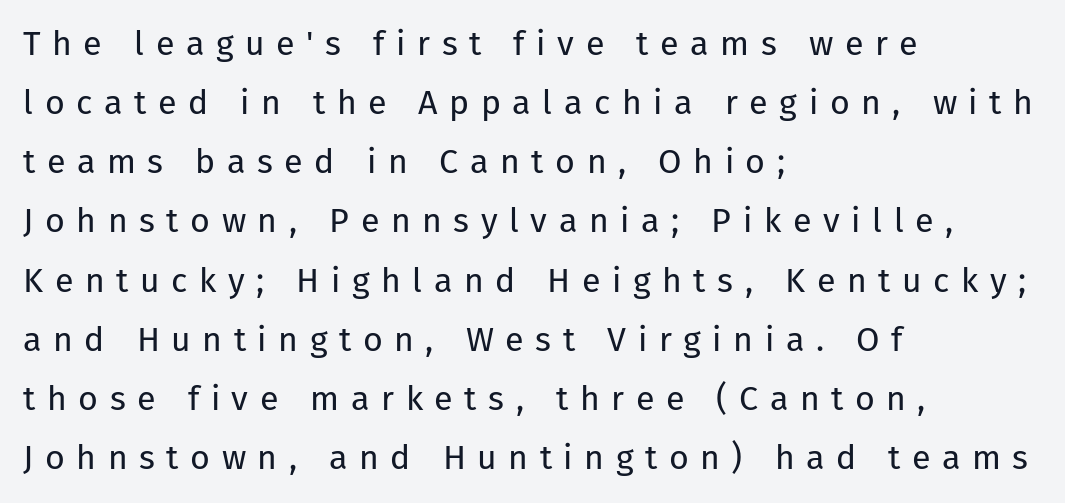
Has an underline been added? It has not. The lines are quadded left. These lines are rendered in a variable-pitch font. Vertical strokes here are truly vertical. Is the type heavy? It reads as light-to-regular instead. Letter spacing: wide.
